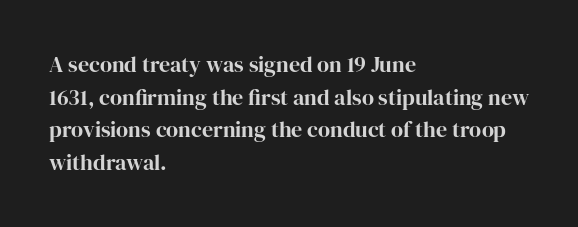
{"italic": "no", "bold": "yes", "underline": "no", "align": "left", "line_spacing": "normal", "line_spacing_ratio": 1.48, "letter_spacing": "normal", "letter_spacing_em": 0.0, "glyph_px": 22}
